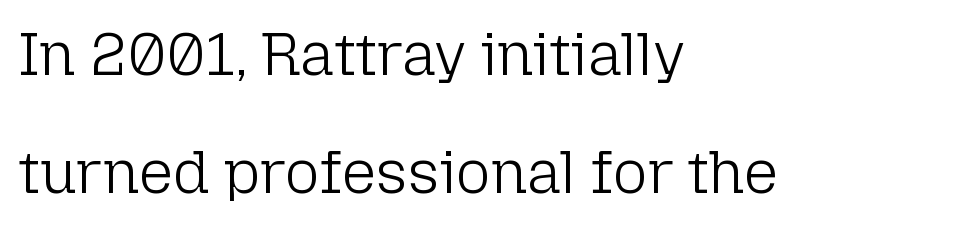
Notice how the passage keeps a crisp vertical edge on the left only. Quick note: underline off. Between one letter and the next there's only the usual sliver of space. This is not heavy type; no bold has been used.
